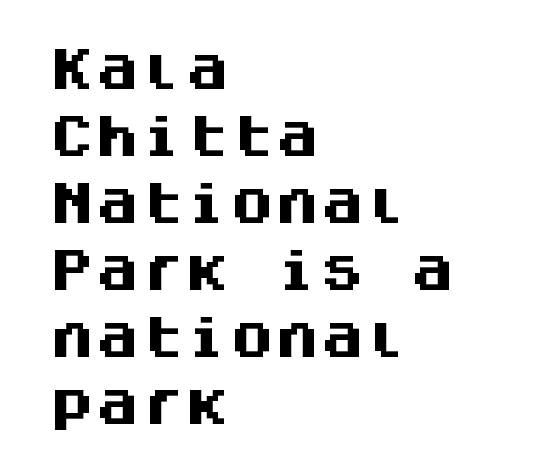
The vertical gap from one line to the next is medium. Caption: standard tracking, unaltered. Leftover space on each line is placed entirely after the last word. Lines of text with bare space underneath.
